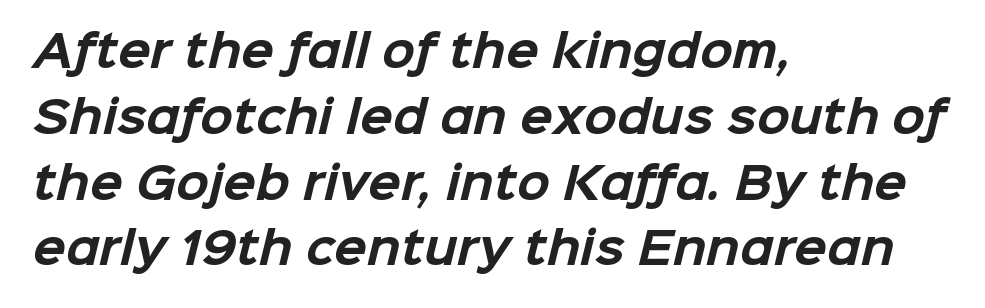
The image shows 43 px bold sans-serif type; set left-aligned, normal line spacing (1.53x), normal letter spacing, not underlined; low stroke contrast and a medium x-height.
